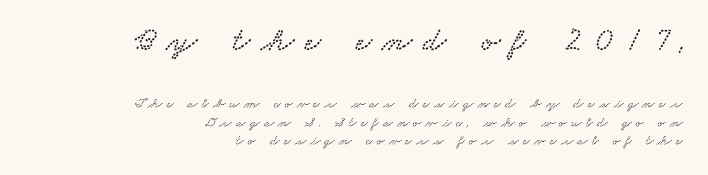
Size contrast runs from large at the top to small at the bottom. The string is rendered with underlining switched off. The face used here is proportionally spaced, like ordinary book or web type. Notice how descenders clear the ascenders below comfortably — that's standard leading.
